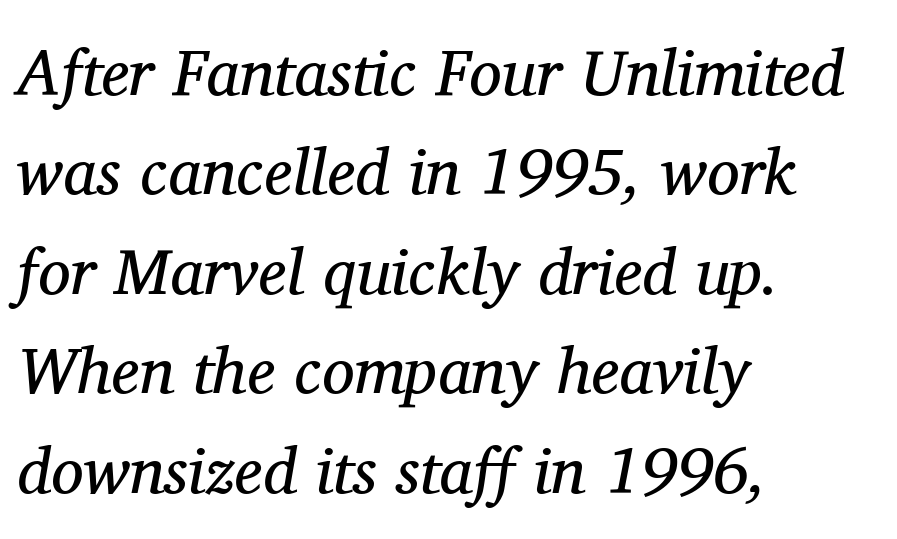
Q: Is the text bold? A: No.
Q: Is the text italic (slanted)? A: Yes, it leans right by about 11 degrees.
Q: Is the typeface a serif or a sans-serif typeface? A: Serif.
Q: Is the text underlined? A: No.
Q: How is the paragraph aligned? A: Left-aligned.
Q: Is the spacing between letters normal or unusually wide? A: Normal.
Q: Is the spacing between lines tight, normal or loose? A: Normal.
Q: Width (condensed, normal, or wide)? A: Normal.
Q: Stroke contrast? A: Medium.
Q: x-height? A: Medium.
Q: Monospaced? A: No.
